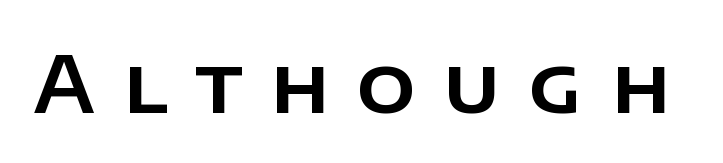
The image shows 77 px sans-serif type, upright; set unusually wide letter spacing (+0.36 em), not underlined; low stroke contrast and a large x-height.
